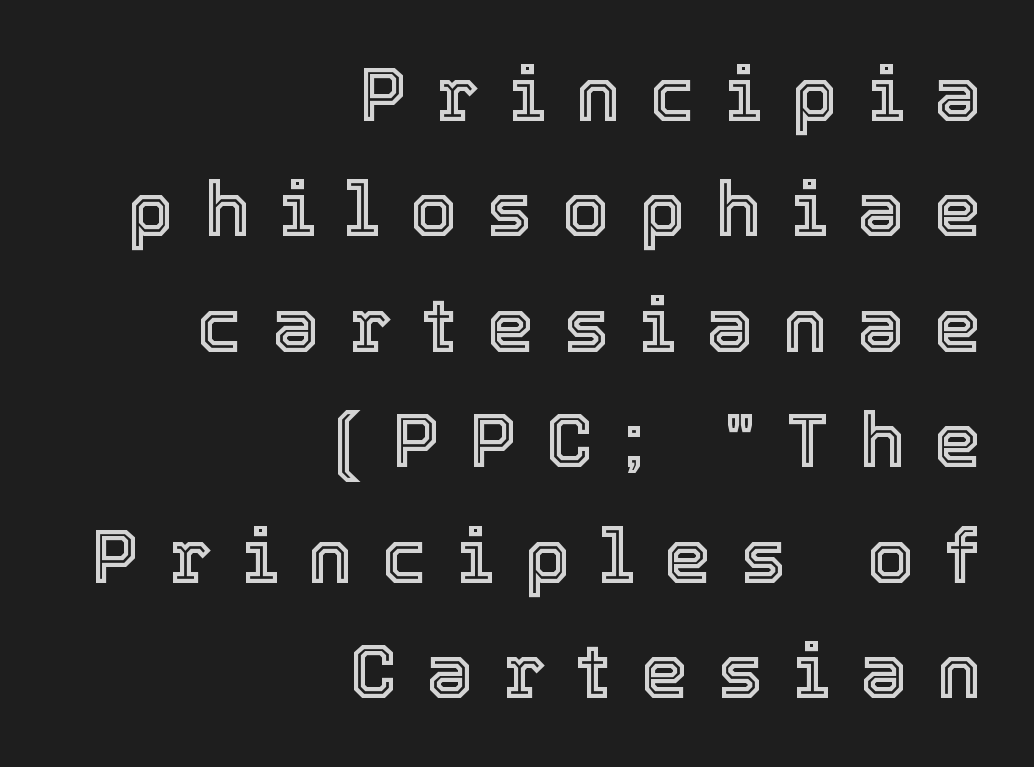
Q: Is the text italic (slanted)? A: No, it is upright.
Q: Is the text underlined? A: No.
Q: How is the paragraph aligned? A: Right-aligned.
Q: Is the spacing between letters normal or unusually wide? A: Unusually wide.
Q: Is the spacing between lines tight, normal or loose? A: Normal.
Q: Width (condensed, normal, or wide)? A: Normal.
Q: x-height? A: Medium.
Q: Monospaced? A: No.
